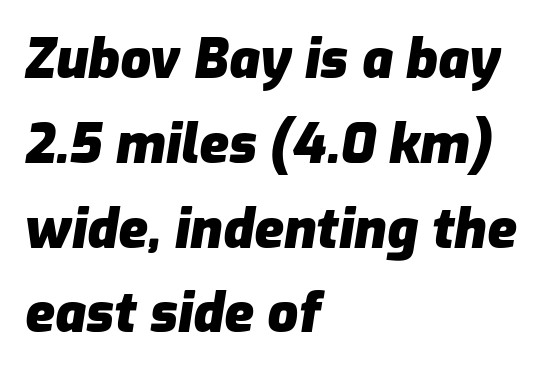
Q: Is the text bold? A: Yes.
Q: Is the text italic (slanted)? A: Yes, it leans right by about 9 degrees.
Q: Is the text underlined? A: No.
Q: How is the paragraph aligned? A: Left-aligned.
Q: Is the spacing between letters normal or unusually wide? A: Normal.
Q: Is the spacing between lines tight, normal or loose? A: Normal.
Q: Width (condensed, normal, or wide)? A: Normal.
Q: Stroke contrast? A: Low.
Q: x-height? A: Medium.
Q: Monospaced? A: No.
